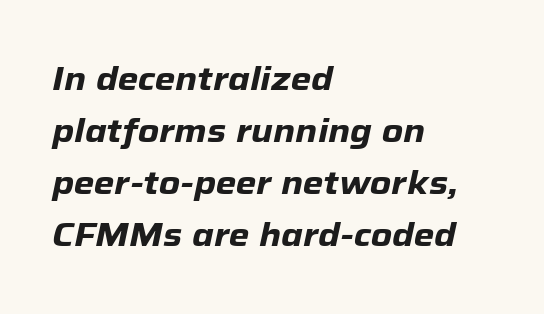
Q: Is the text bold? A: Yes.
Q: Is the text italic (slanted)? A: Yes, it leans right by about 12 degrees.
Q: Is the text underlined? A: No.
Q: How is the paragraph aligned? A: Left-aligned.
Q: Is the spacing between letters normal or unusually wide? A: Normal.
Q: Is the spacing between lines tight, normal or loose? A: Normal.
Q: Width (condensed, normal, or wide)? A: Normal.
Q: Stroke contrast? A: Low.
Q: x-height? A: Medium.
Q: Monospaced? A: No.
